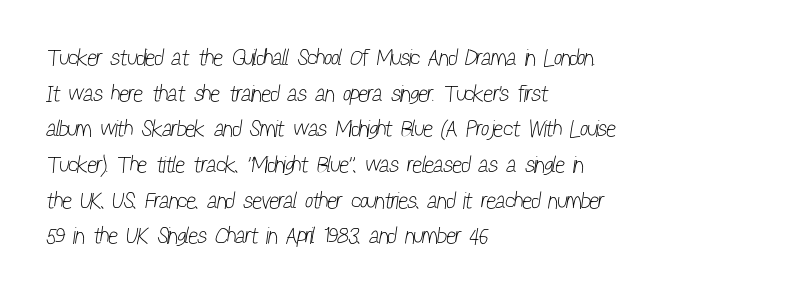
Which margin do the lines hug? The left one — the right edge is uneven. What stands out about the letter spacing? Nothing — it is the standard amount. One glance says typical: line gaps are just what's usual. Check under the words: just untouched page. Weight class: somewhere from thin through regular.
